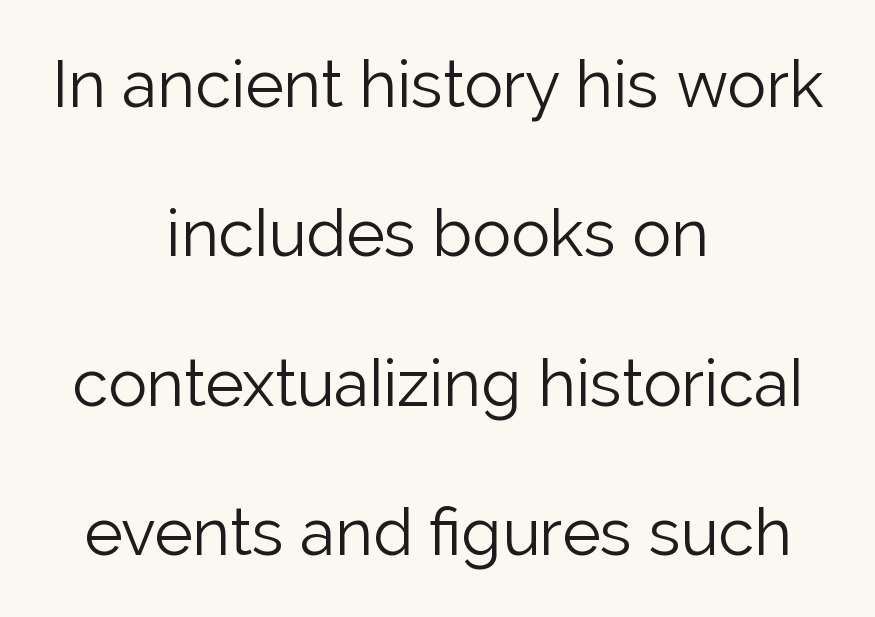
No italicization has been applied; the sample stays upright. The lines in this sample share a center point and differ in where they start and stop. The cut favours lightness, reaching ordinary text weight at its darkest. Check the space under the baseline: it is left empty.
